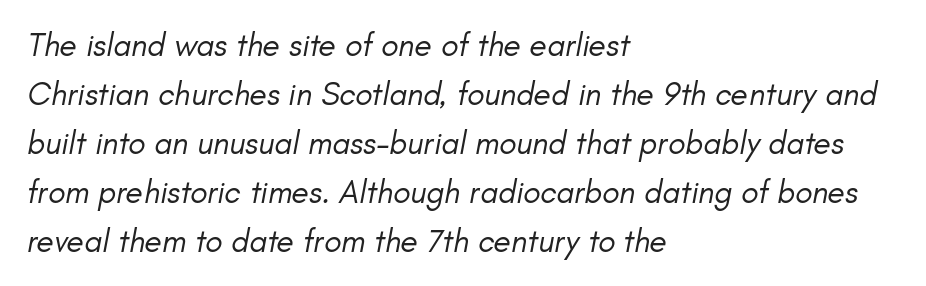
{"italic": "yes", "lean": "right", "slant_degrees": 11, "bold": "no", "weight": "regular", "width": "normal", "stroke_contrast": "low", "x_height": "small", "monospaced": "no", "underline": "no", "align": "left", "line_spacing": "normal", "line_spacing_ratio": 1.53, "letter_spacing": "normal", "letter_spacing_em": 0.0, "glyph_px": 32}
